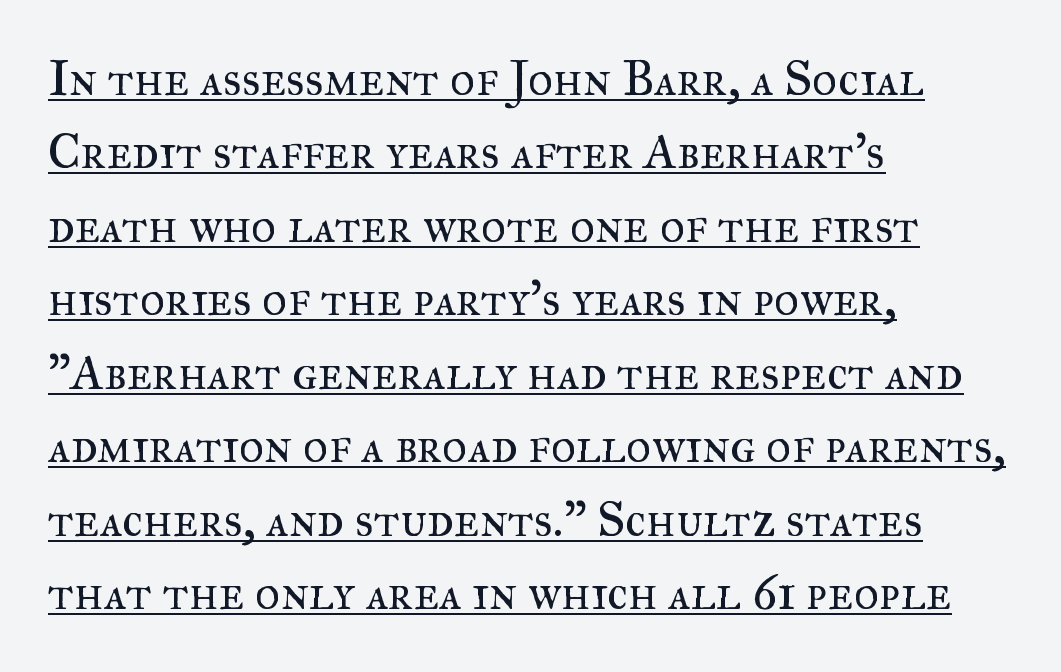
The image shows 49 px regular-weight serif type, upright; set left-aligned, normal line spacing (1.5x), normal letter spacing, underlined; medium stroke contrast and a small x-height.
